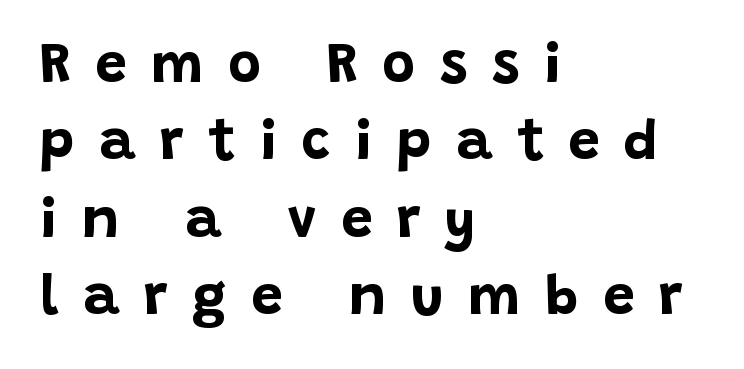
The image shows 56 px bold sans-serif type, upright; set left-aligned, normal line spacing (1.38x), unusually wide letter spacing (+0.44 em), not underlined; low stroke contrast and a large x-height.
